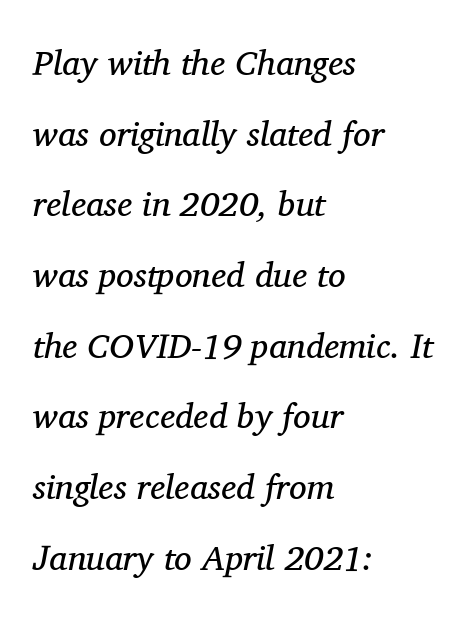
Q: Is the text bold? A: No.
Q: Is the text italic (slanted)? A: Yes, it leans right by about 11 degrees.
Q: Is the typeface a serif or a sans-serif typeface? A: Serif.
Q: Is the text underlined? A: No.
Q: How is the paragraph aligned? A: Left-aligned.
Q: Is the spacing between letters normal or unusually wide? A: Normal.
Q: Is the spacing between lines tight, normal or loose? A: Loose.
Q: Width (condensed, normal, or wide)? A: Normal.
Q: Stroke contrast? A: Medium.
Q: x-height? A: Medium.
Q: Monospaced? A: No.
